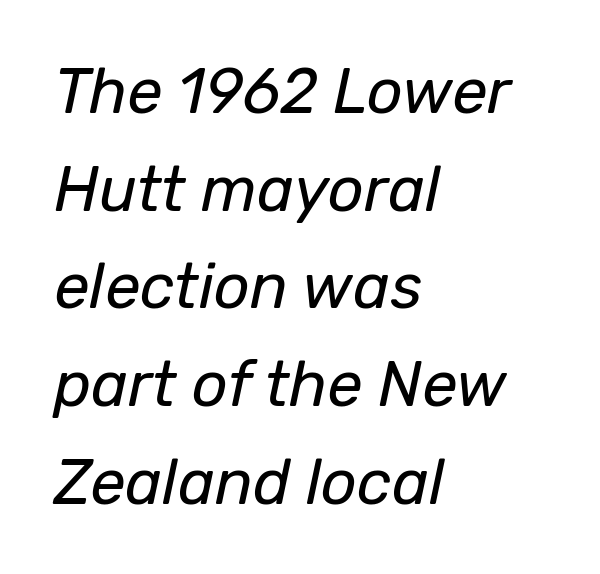
Q: Is the text bold? A: No.
Q: Is the text italic (slanted)? A: Yes, it leans right by about 12 degrees.
Q: Is the text underlined? A: No.
Q: How is the paragraph aligned? A: Left-aligned.
Q: Is the spacing between letters normal or unusually wide? A: Normal.
Q: Is the spacing between lines tight, normal or loose? A: Normal.
Q: Width (condensed, normal, or wide)? A: Normal.
Q: Stroke contrast? A: Low.
Q: x-height? A: Medium.
Q: Monospaced? A: No.
